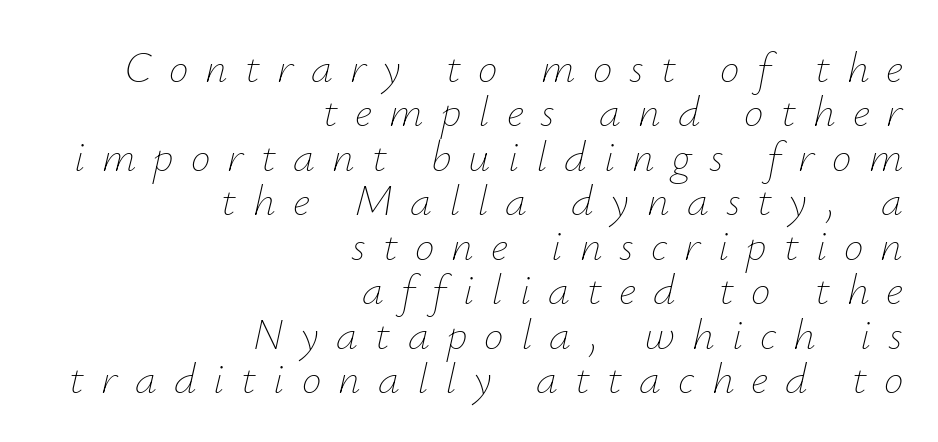
Unmarked baselines from the first word to the last. The passage shown is typed in a proportional face where columns would drift. Where is the straight margin? On the right. Tracking value appears strongly positive — letters spread wide. Is the type slanted? Yes — the strokes lean at a clear angle. Notice how descenders almost collide with the ascenders below — that's tight leading.
